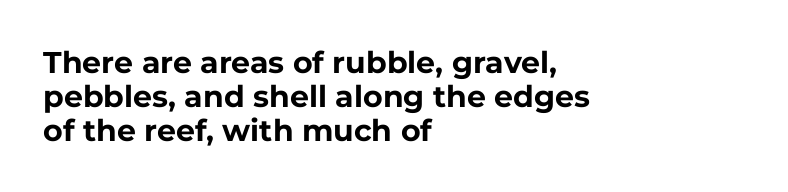
The rendering uses a small line-height, squeezing the rows. In terms of letterspacing, this is plain default setting. Does the lettering tilt? It doesn't — this is upright. Anything drawn beneath the words? Only blank space. The sample has been set heavy, in full bold. Varying glyph widths throughout — classic text-font behaviour.
